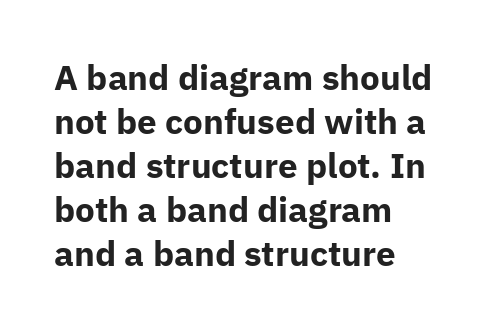
Q: Is the text bold? A: Yes.
Q: Is the text italic (slanted)? A: No, it is upright.
Q: Is the typeface a serif or a sans-serif typeface? A: Sans-serif.
Q: Is the text underlined? A: No.
Q: How is the paragraph aligned? A: Left-aligned.
Q: Is the spacing between letters normal or unusually wide? A: Normal.
Q: Is the spacing between lines tight, normal or loose? A: Normal.
Q: Width (condensed, normal, or wide)? A: Normal.
Q: Stroke contrast? A: Low.
Q: x-height? A: Medium.
Q: Monospaced? A: No.
